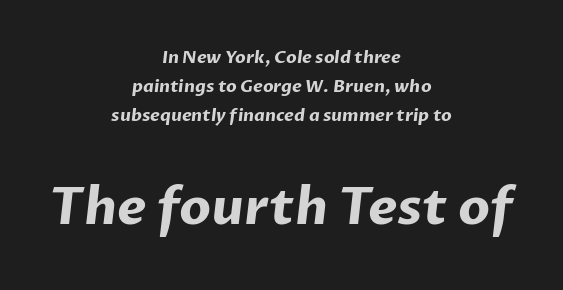
Q: Is the text bold? A: Yes.
Q: Is the typeface a serif or a sans-serif typeface? A: Sans-serif.
Q: Is the text underlined? A: No.
Q: How is the paragraph aligned? A: Centered.
Q: Is the spacing between letters normal or unusually wide? A: Normal.
Q: Is the spacing between lines tight, normal or loose? A: Normal.
Q: Which block of text is set in a larger size, the first (top) or the second (bottom)? A: The second (bottom) one.
Q: Width (condensed, normal, or wide)? A: Normal.
Q: Stroke contrast? A: Low.
Q: x-height? A: Medium.
Q: Monospaced? A: No.
